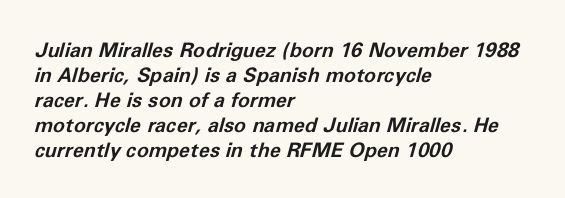
The image shows 20 px bold type, italic (leaning right); set left-aligned, normal line spacing (1.25x), normal letter spacing, not underlined.
